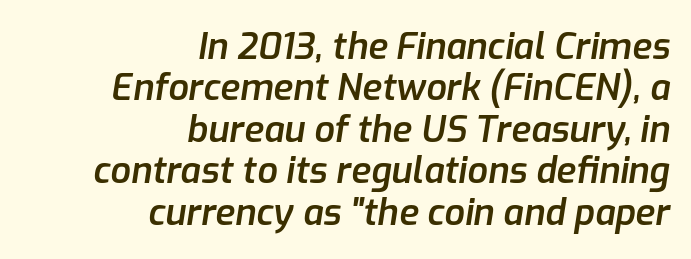
The image shows 36 px semibold type, italic (leaning right); set right-aligned, tight line spacing (1.15x), normal letter spacing, not underlined; low stroke contrast and a medium x-height.
